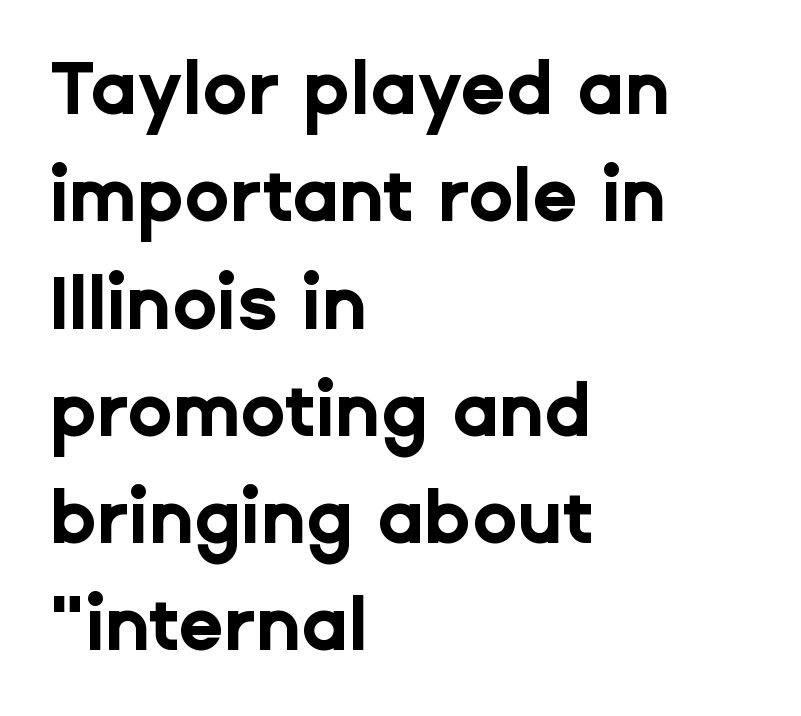
The image shows 74 px bold sans-serif type, upright; set left-aligned, normal line spacing (1.45x), normal letter spacing, not underlined; low stroke contrast and a medium x-height.
